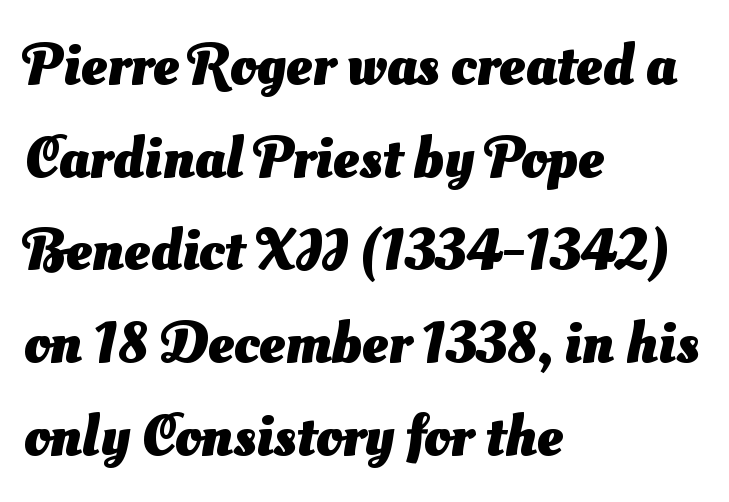
How would I describe the line gaps? Plain and ordinary. Characters follow at the spacing the type designer built in. The font is running at its bold setting. Observe the absence of serifs on each vertical stroke in this sample. Descender tails drop into unmarked territory.
